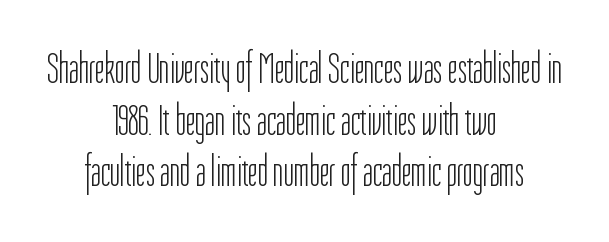
Q: Is the text bold? A: No.
Q: Is the text italic (slanted)? A: No, it is upright.
Q: Is the typeface a serif or a sans-serif typeface? A: Sans-serif.
Q: Is the text underlined? A: No.
Q: How is the paragraph aligned? A: Centered.
Q: Is the spacing between letters normal or unusually wide? A: Normal.
Q: Width (condensed, normal, or wide)? A: Condensed.
Q: Stroke contrast? A: Low.
Q: x-height? A: Medium.
Q: Monospaced? A: No.
